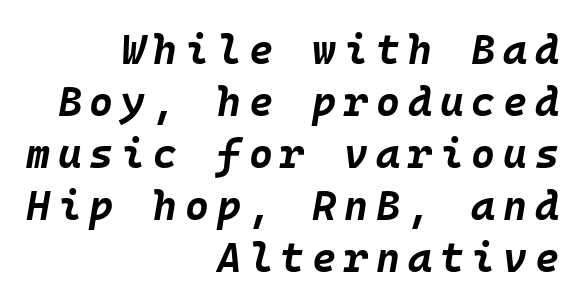
The lines in this sample share a right terminus and differ only in where they begin. A full-strength bold gives these letters their thick strokes. The rendering applies a slant to the glyphs. A clean baseline with only descenders dipping below it.
